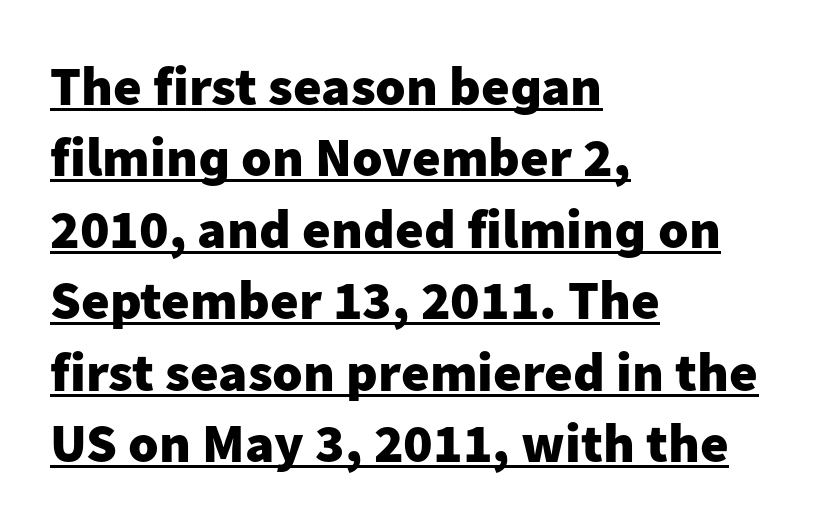
The image shows 55 px heavy sans-serif type, upright; set left-aligned, normal line spacing (1.3x), normal letter spacing, underlined; low stroke contrast and a medium x-height.
